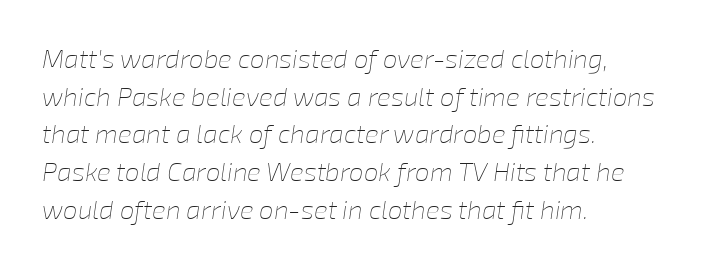
Q: Is the text bold? A: No.
Q: Is the text italic (slanted)? A: Yes, it leans right by about 8 degrees.
Q: Is the text underlined? A: No.
Q: How is the paragraph aligned? A: Left-aligned.
Q: Is the spacing between letters normal or unusually wide? A: Normal.
Q: Is the spacing between lines tight, normal or loose? A: Normal.
